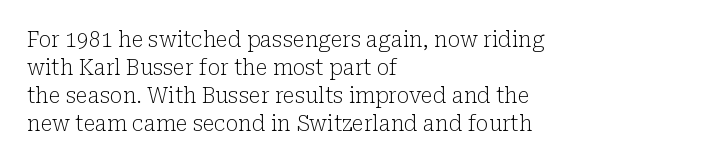
{"italic": "no", "bold": "no", "underline": "no", "align": "left", "line_spacing": "normal", "line_spacing_ratio": 1.34, "letter_spacing": "normal", "letter_spacing_em": 0.0, "glyph_px": 21}
